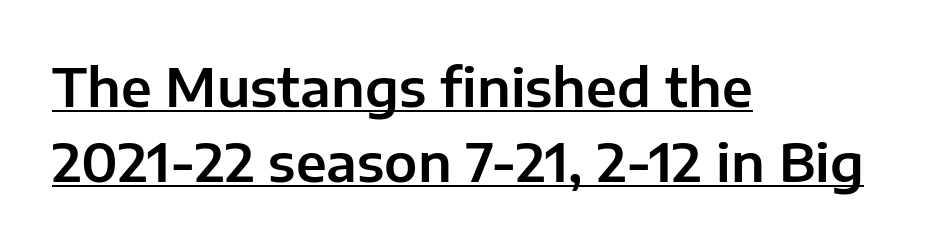
A typesetter would call this leading conventional body-copy spacing. The setting favours the left margin, as ordinary paragraphs usually do. The line texture is even and compact thanks to regular tracking. A typesetter would call this proportional, since set widths differ per character.
